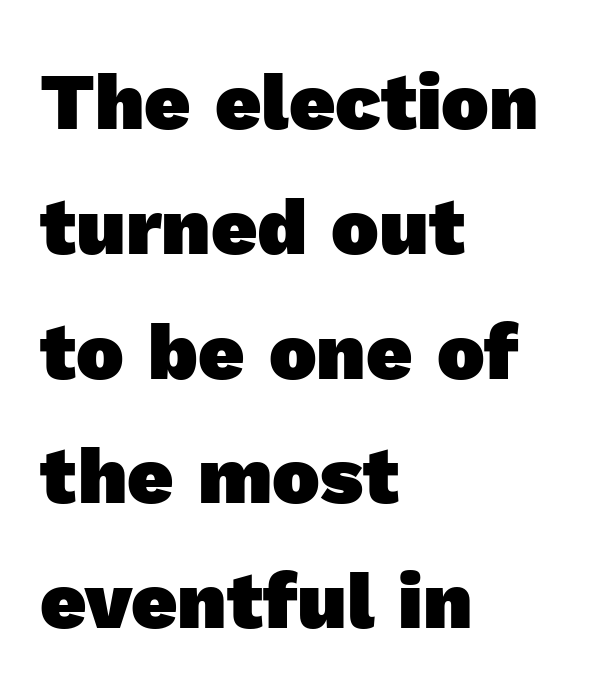
The image shows 80 px heavy sans-serif type; set left-aligned, normal line spacing (1.56x), normal letter spacing, not underlined; a medium x-height.
